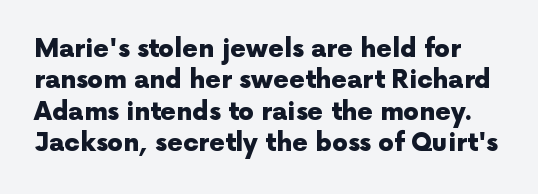
The rendering uses a bold face; every stroke is thick and dark. Type without underlining. The lettering stays uniformly vertical, giving the passage a roman look. The tracking reads as untouched default to a designer's eye.
